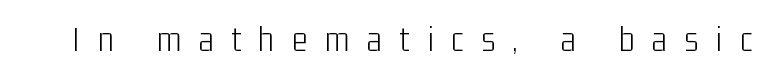
{"serif": "no", "italic": "no", "bold": "no", "weight": "light", "width": "condensed", "stroke_contrast": "low", "x_height": "medium", "monospaced": "no", "underline": "no", "letter_spacing": "wide", "letter_spacing_em": 0.48, "glyph_px": 37}
